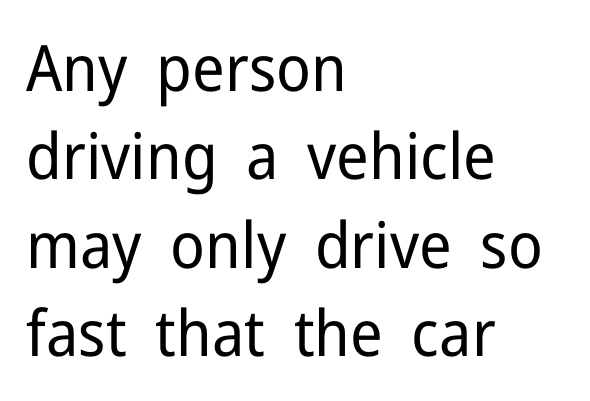
Q: Is the text bold? A: No.
Q: Is the text italic (slanted)? A: No, it is upright.
Q: Is the typeface a serif or a sans-serif typeface? A: Sans-serif.
Q: Is the text underlined? A: No.
Q: How is the paragraph aligned? A: Left-aligned.
Q: Is the spacing between letters normal or unusually wide? A: Normal.
Q: Is the spacing between lines tight, normal or loose? A: Normal.
Q: Width (condensed, normal, or wide)? A: Normal.
Q: Stroke contrast? A: Low.
Q: x-height? A: Medium.
Q: Monospaced? A: No.
